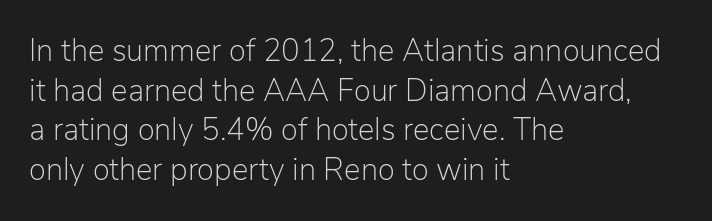
{"serif": "no", "italic": "no", "bold": "no", "weight": "light", "width": "normal", "stroke_contrast": "low", "x_height": "medium", "monospaced": "no", "underline": "no", "align": "left", "line_spacing": "normal", "line_spacing_ratio": 1.28, "letter_spacing": "normal", "letter_spacing_em": 0.0, "glyph_px": 31}
